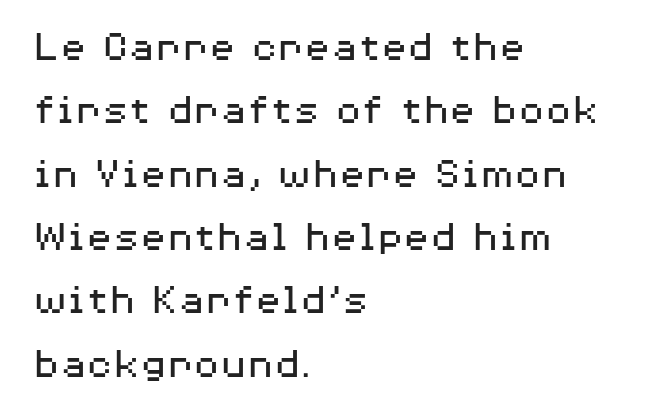
The image shows 44 px regular-weight, wide sans-serif type, upright; set left-aligned, normal line spacing (1.44x), normal letter spacing, not underlined; medium stroke contrast and a medium x-height.
